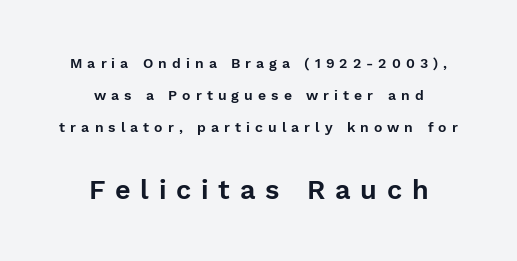
The image shows 27 px text type, upright; set centered, loose line spacing (2.27x), unusually wide letter spacing (+0.36 em), not underlined; the second (bottom) block is 1.93x larger.
